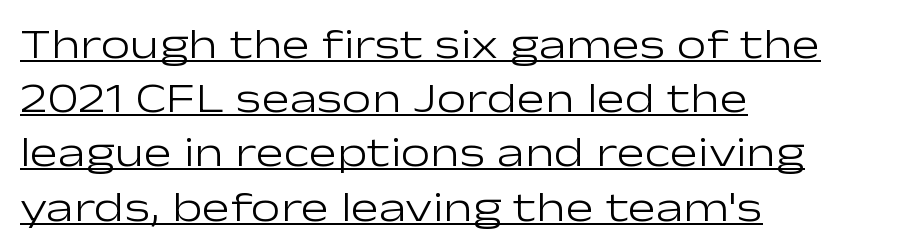
The image shows 42 px light, wide sans-serif type, upright; set left-aligned, normal line spacing (1.29x), normal letter spacing, underlined; low stroke contrast and a medium x-height.
